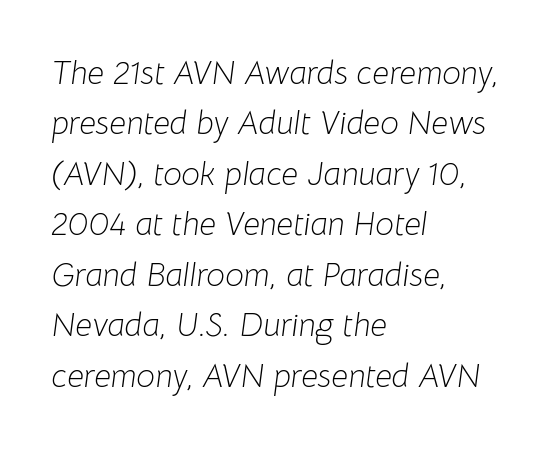
{"italic": "yes", "lean": "right", "slant_degrees": 8, "bold": "no", "weight": "light", "width": "normal", "stroke_contrast": "low", "x_height": "medium", "monospaced": "no", "underline": "no", "align": "left", "line_spacing": "normal", "line_spacing_ratio": 1.53, "letter_spacing": "normal", "letter_spacing_em": 0.0, "glyph_px": 33}
